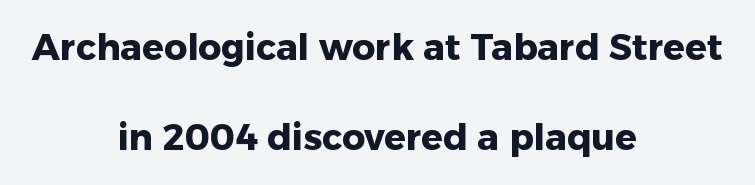
The image shows 36 px heavy sans-serif type, upright; set centered, loose line spacing (2.49x), normal letter spacing, not underlined; low stroke contrast and a medium x-height.
